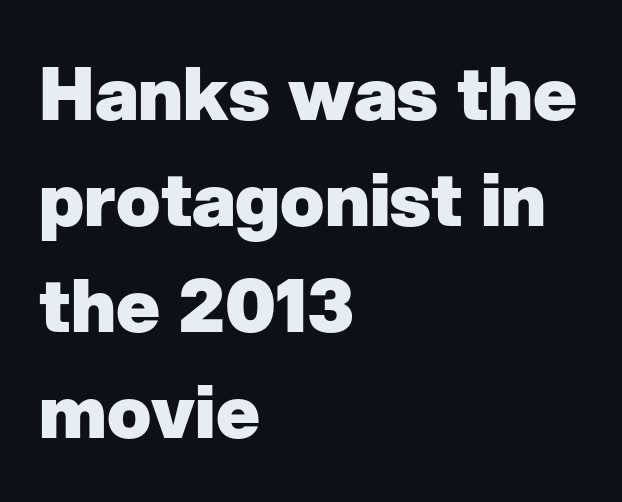
Look at the stroke-to-counter ratio: heavy, a bold. Typographically, this falls in the sans-serif category. The gap between lines stays unmarked. Nobody touched the tracking dial on this one. A normal amount of white space separates one row of letters from the next.
